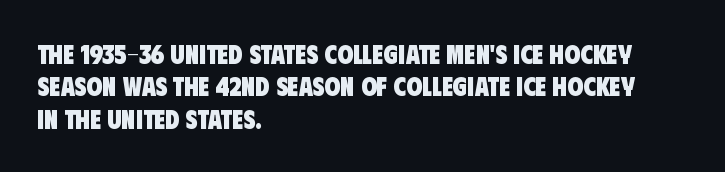
{"bold": "yes", "underline": "no", "align": "left", "line_spacing": "normal", "line_spacing_ratio": 1.25, "letter_spacing": "normal", "letter_spacing_em": 0.0, "glyph_px": 26}
